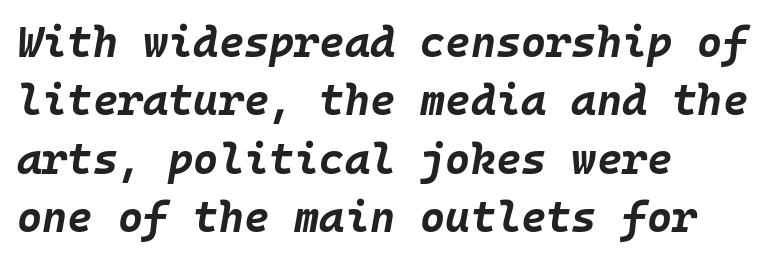
A full-strength bold gives these letters their thick strokes. Students, note that the glyphs here touch the page at normal intervals. The face used here is monospaced, like something from a code editor. Every character sits at an angle, as italics do. The space between consecutive lines is moderate. Is the block centered? No — it sits flush against the left margin.
